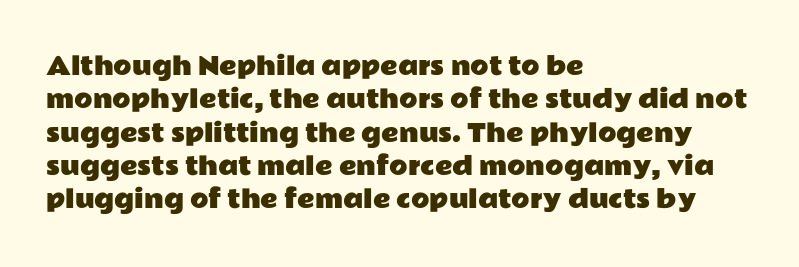
Style check: upright. Bare-footed words on every line. The passage shown has conventional tracking throughout. If you measured baseline to baseline, you'd find a middling distance. A student would call this left alignment; a typographer would say flush left, rag right.
